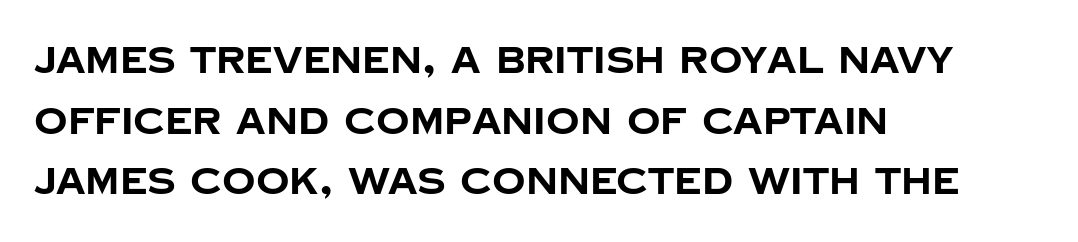
Q: Is the text bold? A: Yes.
Q: Is the text italic (slanted)? A: No, it is upright.
Q: Is the typeface a serif or a sans-serif typeface? A: Sans-serif.
Q: Is the text underlined? A: No.
Q: How is the paragraph aligned? A: Left-aligned.
Q: Is the spacing between letters normal or unusually wide? A: Normal.
Q: Is the spacing between lines tight, normal or loose? A: Normal.
Q: Width (condensed, normal, or wide)? A: Normal.
Q: Stroke contrast? A: Low.
Q: x-height? A: Large.
Q: Monospaced? A: No.
